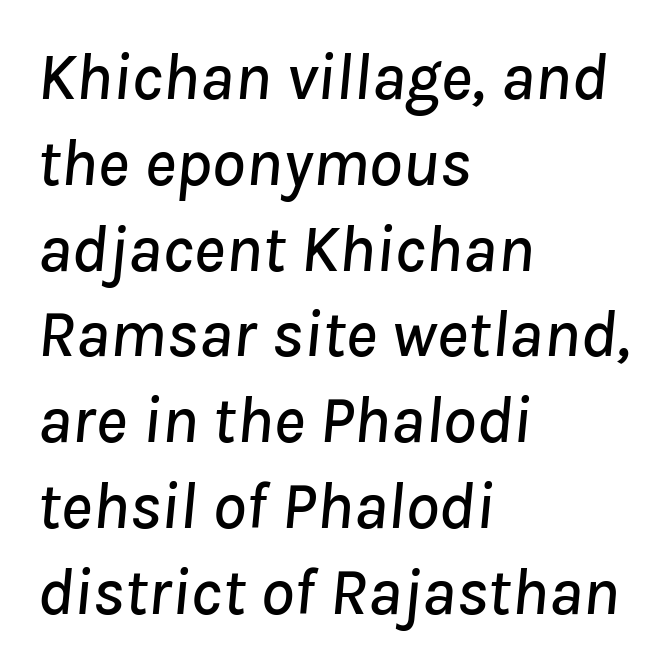
Note the varied advance widths — an 'i' is clearly narrower than an 'm'. Has an underline been added? It has not. This sample uses plain, unmodified letter spacing. Each line starts at the same left margin while the right side varies. Every character sits at an angle, as italics do. Regarding leading, the lines here are spaced in the standard way.
